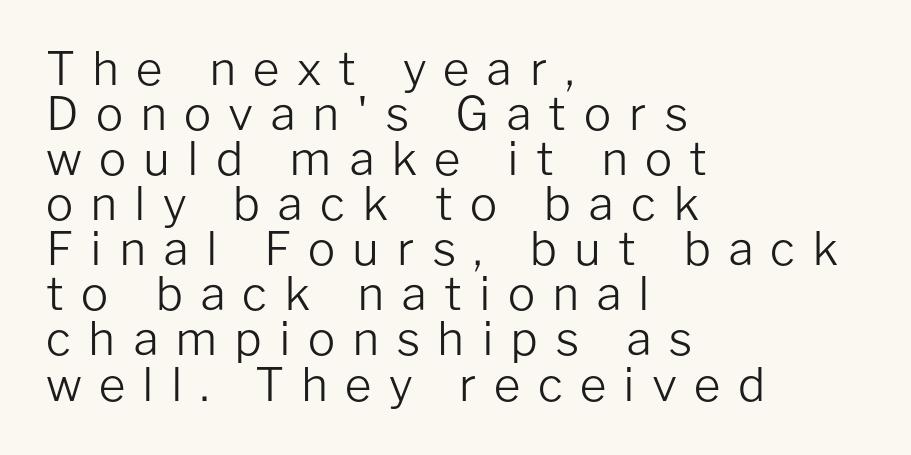
The line-height multiplier appears low, near solid setting. In terms of letterform style, serifs are entirely absent. If you drew a line through each stem, it would be perfectly vertical. Observe the wide spacing: letters keep a clear distance from each other. The passage shown is typed in a proportional face where columns would drift. Heaviness? Minimal to ordinary, like unemphasized prose.
